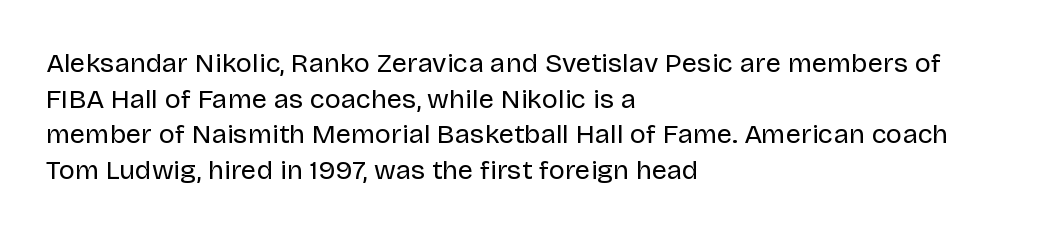
Notice how descenders clear the ascenders below comfortably — that's standard leading. Rule under the text: the space is simply empty. This rendering uses left alignment, leaving the right contour irregular. The type sits square on the baseline with zero lean. The font sits on the lighter half of the weight spectrum, regular included. The gaps between neighbouring characters are ordinary and unremarkable.
